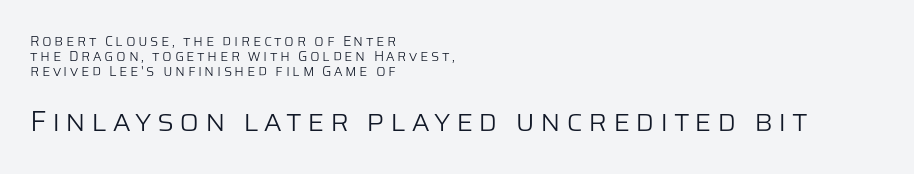
The image shows 29 px light sans-serif type, upright; set left-aligned, tight line spacing (1.06x), not underlined; the second (bottom) block is 2.07x larger; low stroke contrast and a large x-height.
